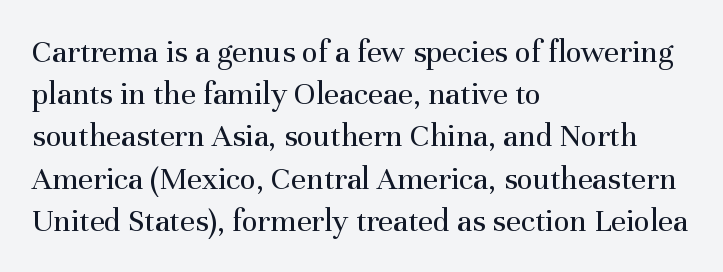
Q: Is the text bold? A: No.
Q: Is the text italic (slanted)? A: No, it is upright.
Q: Is the typeface a serif or a sans-serif typeface? A: Serif.
Q: Is the text underlined? A: No.
Q: How is the paragraph aligned? A: Left-aligned.
Q: Is the spacing between letters normal or unusually wide? A: Normal.
Q: Is the spacing between lines tight, normal or loose? A: Normal.
Q: Width (condensed, normal, or wide)? A: Normal.
Q: Stroke contrast? A: Medium.
Q: x-height? A: Medium.
Q: Monospaced? A: No.
